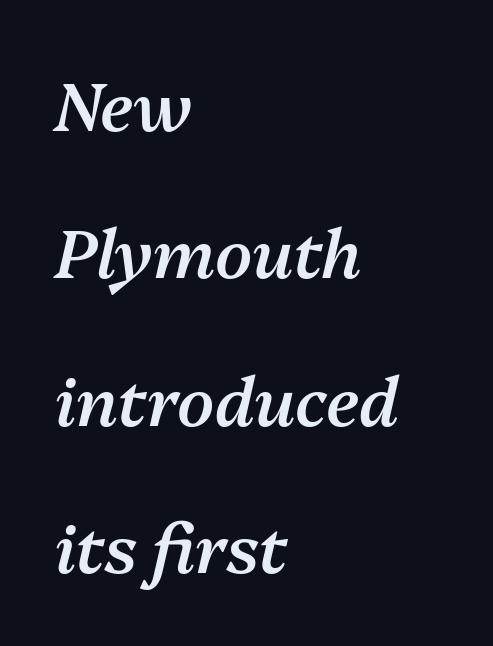
Q: Is the text bold? A: Semi-bold.
Q: Is the text italic (slanted)? A: Yes, it leans right by about 13 degrees.
Q: Is the text underlined? A: No.
Q: How is the paragraph aligned? A: Left-aligned.
Q: Is the spacing between letters normal or unusually wide? A: Normal.
Q: Is the spacing between lines tight, normal or loose? A: Loose.
Q: Width (condensed, normal, or wide)? A: Normal.
Q: Stroke contrast? A: Medium.
Q: x-height? A: Medium.
Q: Monospaced? A: No.
